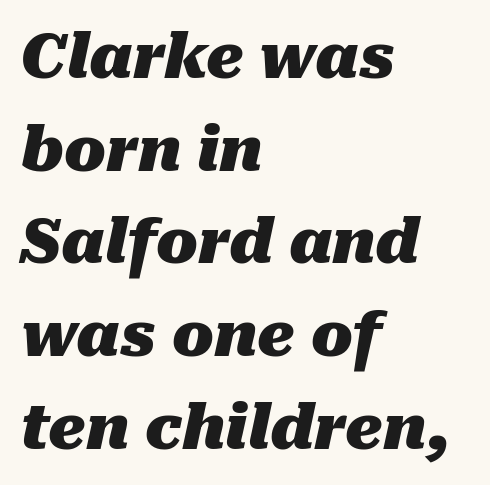
{"italic": "yes", "lean": "right", "slant_degrees": 10, "bold": "yes", "weight": "heavy", "width": "normal", "stroke_contrast": "medium", "x_height": "medium", "monospaced": "no", "underline": "no", "align": "left", "line_spacing": "normal", "line_spacing_ratio": 1.52, "letter_spacing": "normal", "letter_spacing_em": 0.0, "glyph_px": 61}
